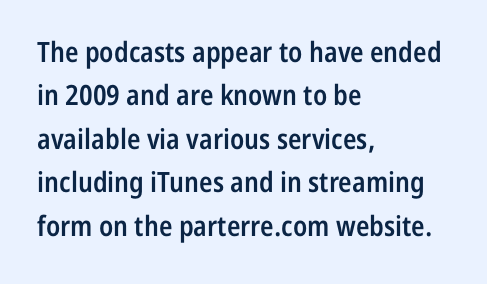
Q: Is the text bold? A: Semi-bold.
Q: Is the text italic (slanted)? A: No, it is upright.
Q: Is the typeface a serif or a sans-serif typeface? A: Sans-serif.
Q: Is the text underlined? A: No.
Q: How is the paragraph aligned? A: Left-aligned.
Q: Is the spacing between letters normal or unusually wide? A: Normal.
Q: Is the spacing between lines tight, normal or loose? A: Normal.
Q: Width (condensed, normal, or wide)? A: Condensed.
Q: Stroke contrast? A: Low.
Q: x-height? A: Medium.
Q: Monospaced? A: No.
